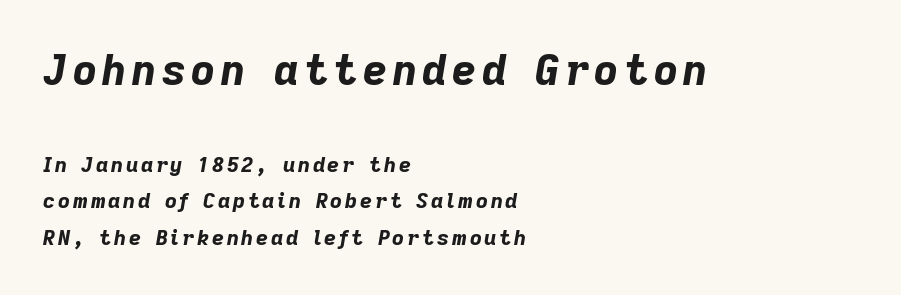
Q: Is the text bold? A: Yes.
Q: Is the text italic (slanted)? A: Yes, it leans right by about 9 degrees.
Q: Is the text underlined? A: No.
Q: How is the paragraph aligned? A: Left-aligned.
Q: Which block of text is set in a larger size, the first (top) or the second (bottom)? A: The first (top) one.
Q: Width (condensed, normal, or wide)? A: Normal.
Q: Stroke contrast? A: Low.
Q: x-height? A: Medium.
Q: Monospaced? A: No.
